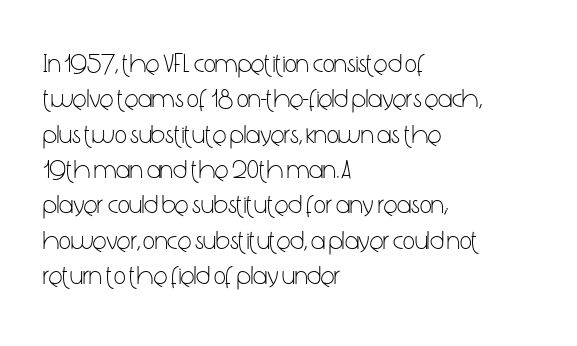
{"italic": "no", "bold": "no", "underline": "no", "align": "left", "line_spacing": "normal", "line_spacing_ratio": 1.36, "letter_spacing": "normal", "letter_spacing_em": 0.0, "glyph_px": 26}
